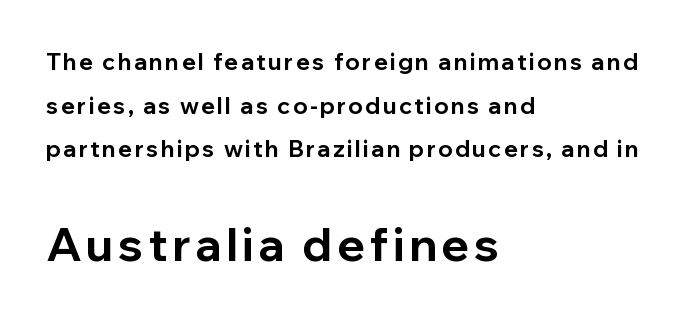
Plenty of ink on the page — the face is bold. Summary of vertical rhythm: relaxed, with wide interline spacing. Left-aligned paragraph, ragged on the right. The following chunk of copy outweighs the initial chunk in type size. Spacing verdict: proportional, widths tailored to each character.
